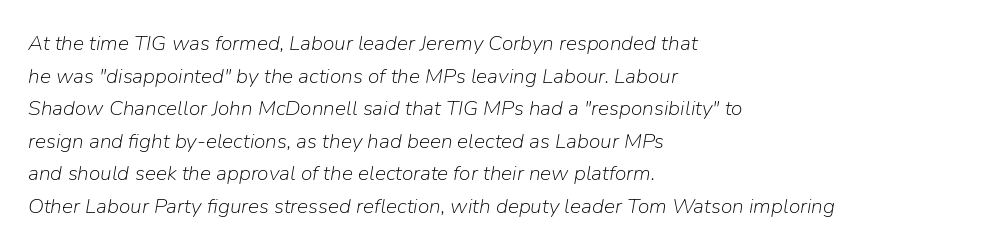
The image shows 21 px text type, italic (leaning right); set left-aligned, normal line spacing (1.55x), normal letter spacing, not underlined.
